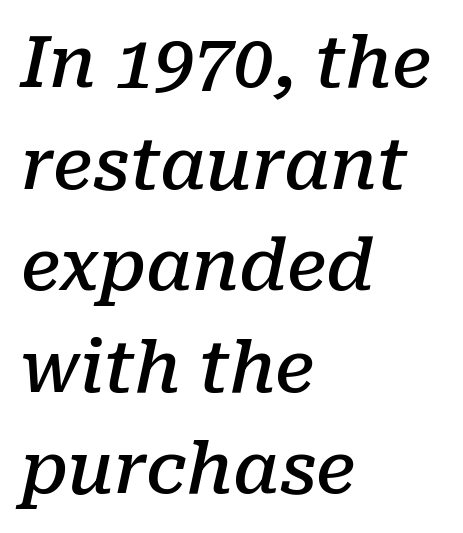
{"serif": "yes", "italic": "yes", "lean": "right", "slant_degrees": 10, "bold": "semi", "weight": "semibold", "width": "normal", "stroke_contrast": "low", "x_height": "medium", "monospaced": "no", "underline": "no", "align": "left", "line_spacing": "normal", "line_spacing_ratio": 1.43, "letter_spacing": "normal", "letter_spacing_em": 0.0, "glyph_px": 71}
